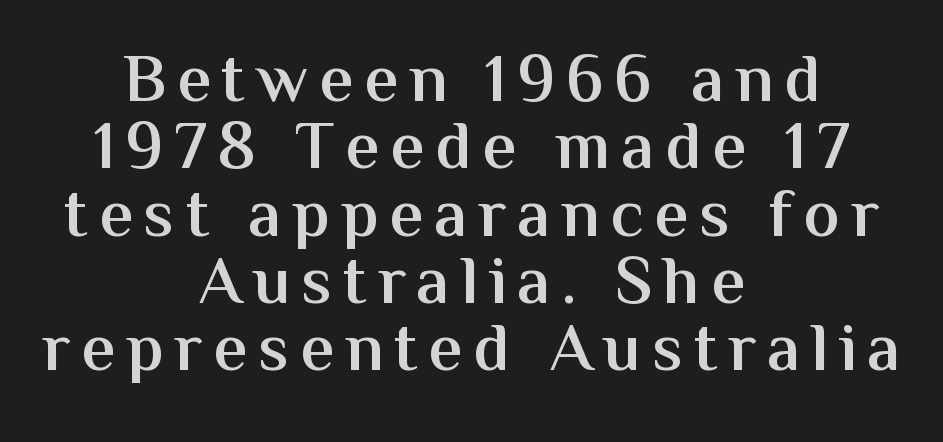
{"serif": "no", "italic": "no", "bold": "semi", "weight": "semibold", "width": "normal", "stroke_contrast": "medium", "x_height": "medium", "monospaced": "no", "underline": "no", "align": "center", "line_spacing": "tight", "line_spacing_ratio": 0.99, "glyph_px": 68}
